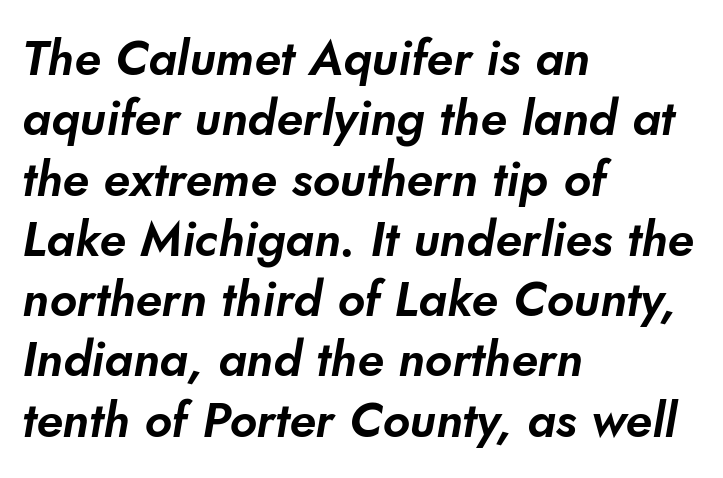
The image shows 49 px sans-serif type; set left-aligned, line spacing 1.23x, normal letter spacing, not underlined; low stroke contrast and a small x-height.
